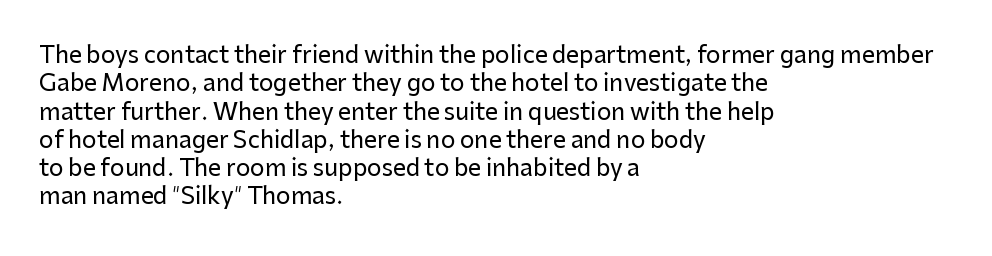
Q: Is the text italic (slanted)? A: No, it is upright.
Q: Is the text underlined? A: No.
Q: How is the paragraph aligned? A: Left-aligned.
Q: Is the spacing between letters normal or unusually wide? A: Normal.
